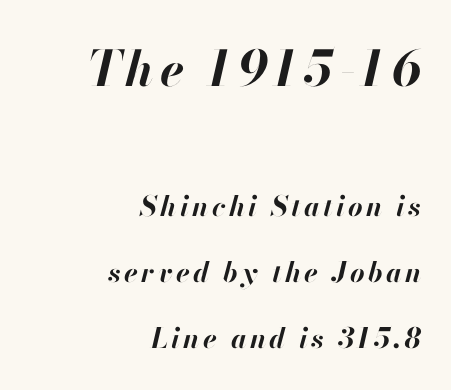
Q: Is the text bold? A: Yes.
Q: Is the text italic (slanted)? A: Yes, it leans right by about 13 degrees.
Q: Is the text underlined? A: No.
Q: How is the paragraph aligned? A: Right-aligned.
Q: Is the spacing between lines tight, normal or loose? A: Loose.
Q: Which block of text is set in a larger size, the first (top) or the second (bottom)? A: The first (top) one.
Q: Width (condensed, normal, or wide)? A: Normal.
Q: Stroke contrast? A: High.
Q: x-height? A: Small.
Q: Monospaced? A: No.
